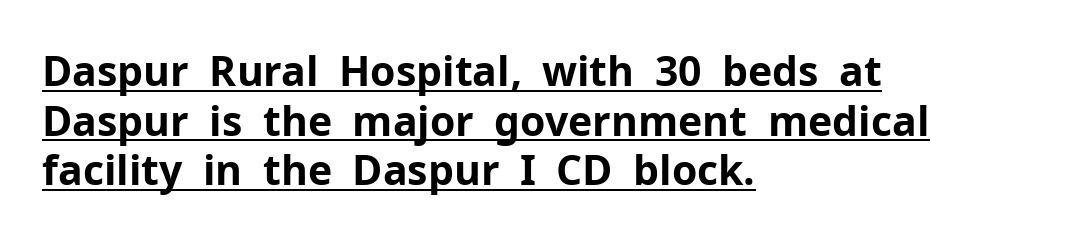
The letters carry no serifs — their stems end cleanly without finishing strokes. These lines keep a tight, regular rhythm from letter to letter. This sample carries an underscore along the baseline area. Typesetter's note: full bold, strokes at maximum text heaviness. The face used here is proportionally spaced, like ordinary book or web type.
